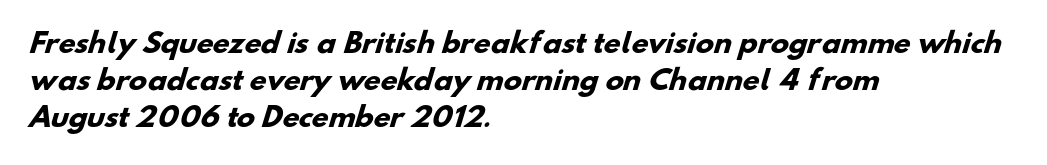
Words appear dense and cohesive because spacing is normal. The strip under each line holds only bare page. The glyphs have the mass of a bold cut. Quick note: interline space is typical. A classic flush-left, rag-right setting is used for this passage.
